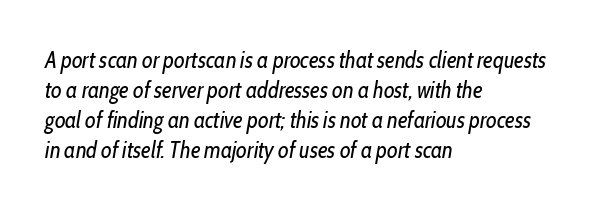
The image shows 23 px text type, italic (leaning right); set left-aligned, normal line spacing (1.3x), normal letter spacing, not underlined.
